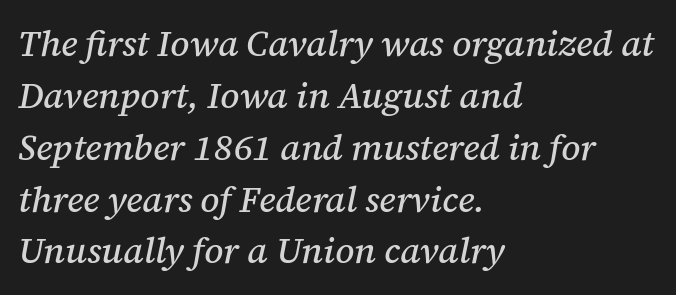
{"serif": "yes", "italic": "yes", "lean": "right", "slant_degrees": 12, "width": "normal", "stroke_contrast": "medium", "x_height": "medium", "monospaced": "no", "underline": "no", "align": "left", "line_spacing": "normal", "line_spacing_ratio": 1.44, "letter_spacing": "normal", "letter_spacing_em": 0.0, "glyph_px": 36}
